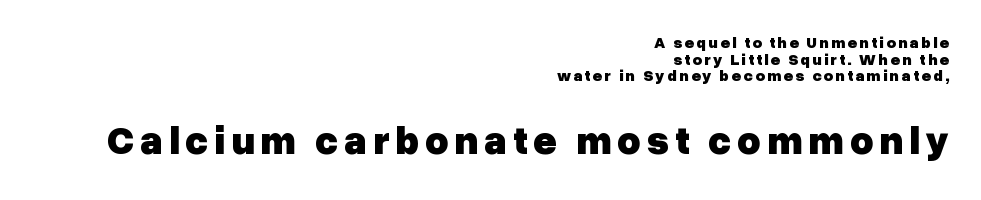
The lettering holds an erect, upright posture throughout. Visually the block forms a straight wall on the right and a jagged coastline on the left. This sample uses a sans-serif face. A bare baseline throughout the passage. Honestly, the rows look squashed on top of each other. You could not count columns in this text — the font is proportionally spaced.
